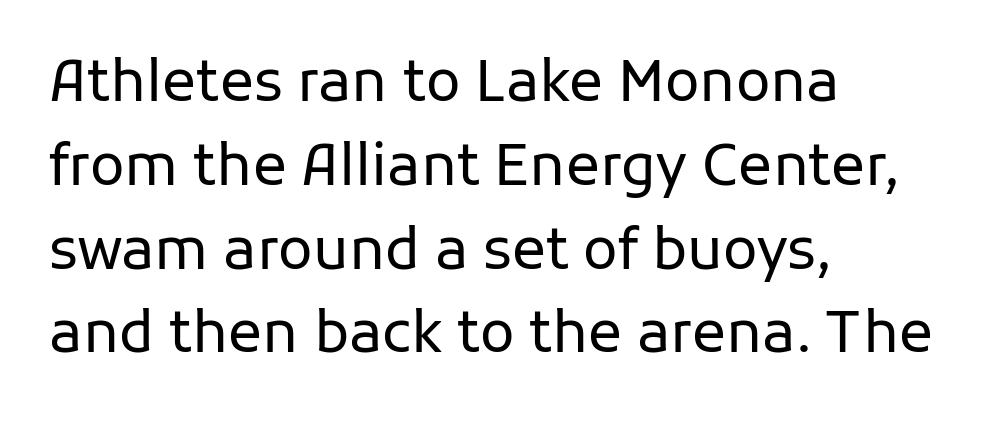
No word sits above an underline. The designer went with a sans here, leaving each stem footless. A typesetter would call this proportional, since set widths differ per character. The rendering keeps characters at their native spacing.
